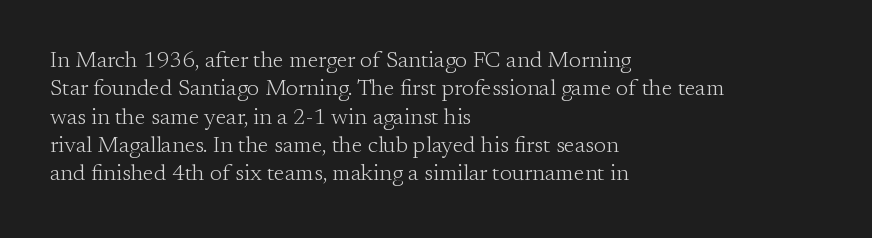
Q: Is the text bold? A: No.
Q: Is the text italic (slanted)? A: No, it is upright.
Q: Is the text underlined? A: No.
Q: How is the paragraph aligned? A: Left-aligned.
Q: Is the spacing between letters normal or unusually wide? A: Normal.
